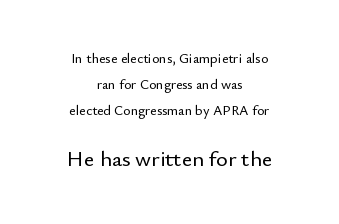
{"italic": "no", "underline": "no", "align": "center", "line_spacing_ratio": 1.85, "letter_spacing": "normal", "letter_spacing_em": 0.0, "larger_block": "second", "size_ratio": 1.57, "glyph_px": 22}
